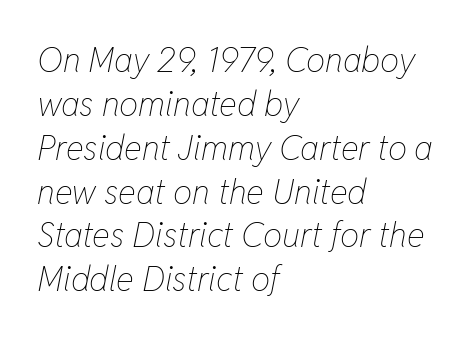
The image shows 34 px thin, condensed type, italic (leaning right); set left-aligned, normal line spacing (1.29x), normal letter spacing, not underlined; low stroke contrast and a medium x-height.
